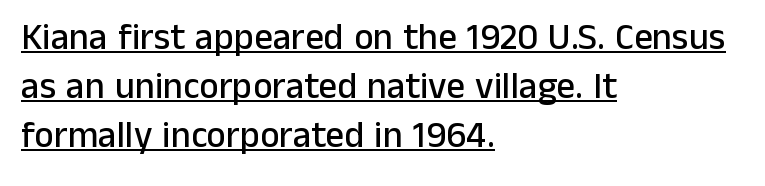
A student would call this left alignment; a typographer would say flush left, rag right. The rendering keeps characters at their native spacing. Reading down the column, the eye jumps a familiar distance to each next line. Observe the absence of serifs on each vertical stroke in this sample. The specimen reads as upright at a glance. Check the space under the baseline: a stroke is drawn there.
